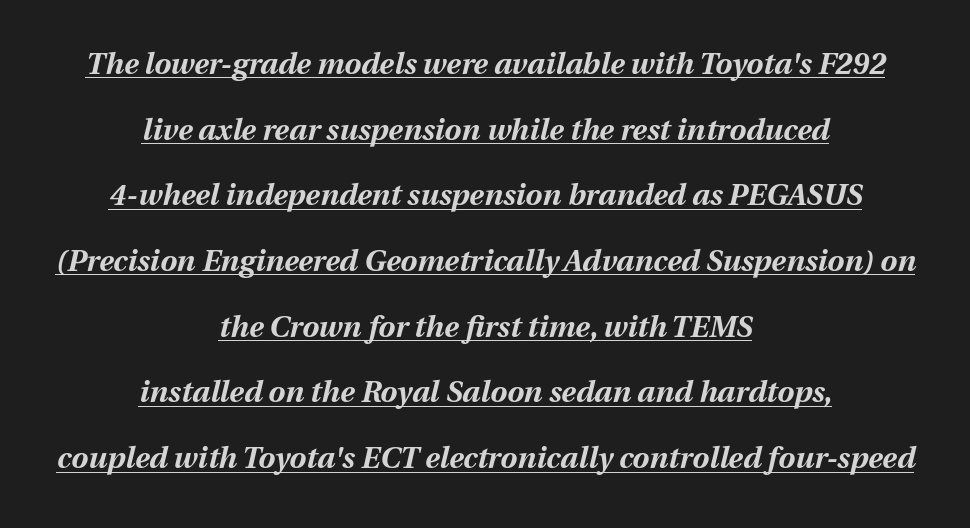
Leading: increased. No extra tracking has been applied to these lines. Thick stems and heavy bowls — unmistakably bold. Italic? Definitely — the glyphs are oblique. Descenders here cross a horizontal rule under the line.
